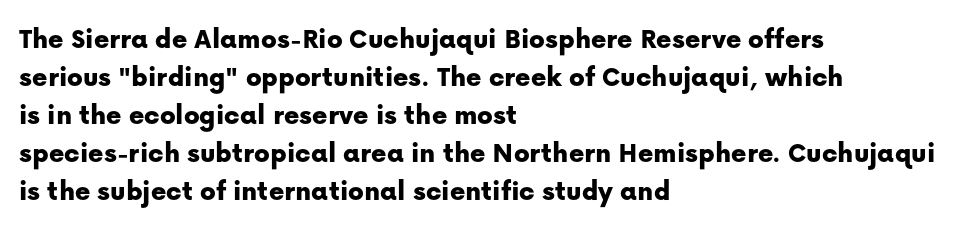
Nothing sits at the stroke ends, so this counts as sans-serif. Characters follow at the spacing the type designer built in. In terms of leading, this rendering sits right in the middle. Words float on clear page, feet unadorned. One-word summary of the alignment: left.
